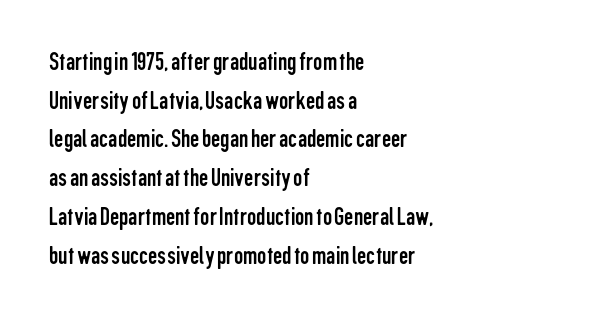
{"italic": "no", "bold": "no", "underline": "no", "align": "left", "line_spacing": "normal", "line_spacing_ratio": 1.49, "letter_spacing": "normal", "letter_spacing_em": 0.0, "glyph_px": 26}
